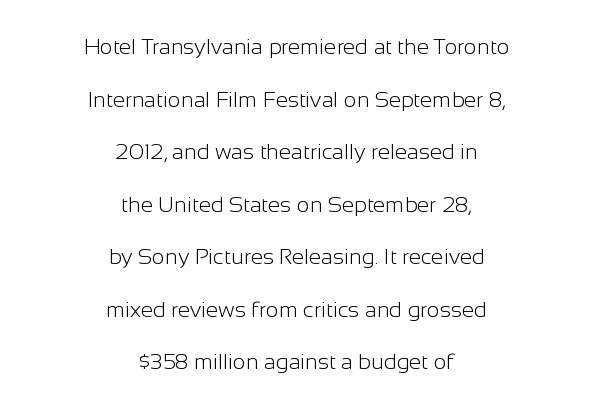
{"italic": "no", "bold": "no", "underline": "no", "align": "center", "line_spacing": "loose", "line_spacing_ratio": 2.39, "letter_spacing": "normal", "letter_spacing_em": 0.0, "glyph_px": 22}
